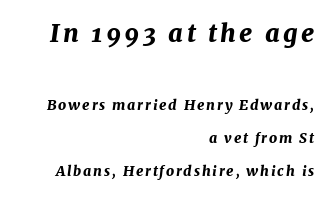
Q: Is the text bold? A: Yes.
Q: Is the text italic (slanted)? A: Yes, it leans right by about 7 degrees.
Q: Is the text underlined? A: No.
Q: How is the paragraph aligned? A: Right-aligned.
Q: Is the spacing between lines tight, normal or loose? A: Loose.
Q: Which block of text is set in a larger size, the first (top) or the second (bottom)? A: The first (top) one.
